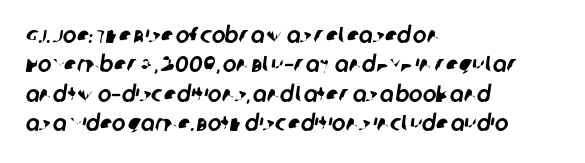
The baseline area is clear. In CSS terms this would be text-align: left. In terms of letterspacing, this is plain default setting. Interline gaps are of average width in this sample.
